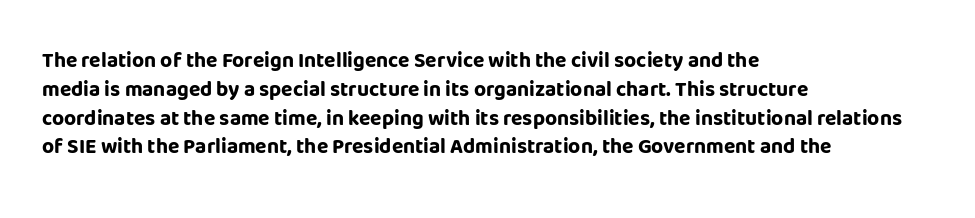
The image shows 21 px bold type, upright; set left-aligned, normal line spacing (1.37x), normal letter spacing, not underlined.
